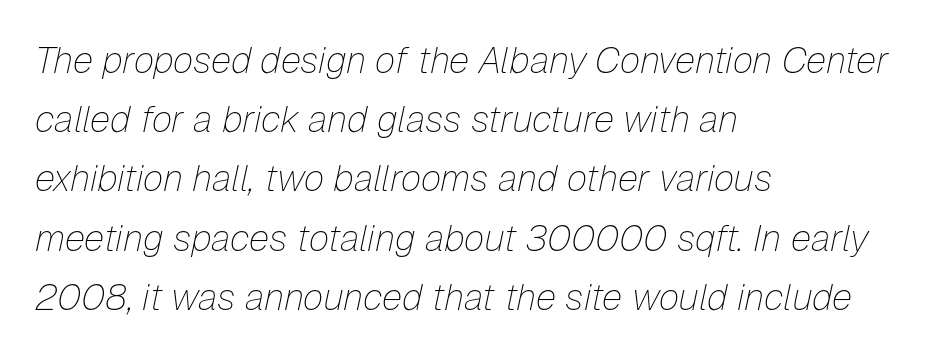
{"italic": "yes", "lean": "right", "slant_degrees": 12, "bold": "no", "weight": "thin", "width": "normal", "stroke_contrast": "low", "x_height": "medium", "monospaced": "no", "underline": "no", "align": "left", "line_spacing": "normal", "line_spacing_ratio": 1.6, "letter_spacing": "normal", "letter_spacing_em": 0.0, "glyph_px": 37}
